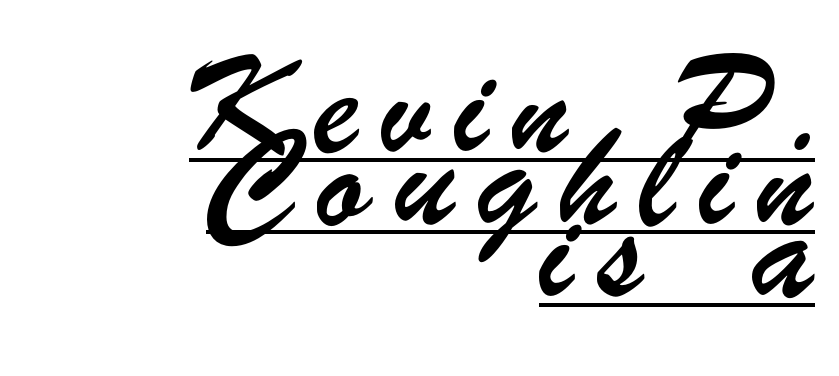
{"serif": "no", "width": "condensed", "stroke_contrast": "low", "x_height": "small", "monospaced": "no", "underline": "yes", "align": "right", "line_spacing_ratio": 1.17, "letter_spacing": "wide", "letter_spacing_em": 0.36, "glyph_px": 62}
